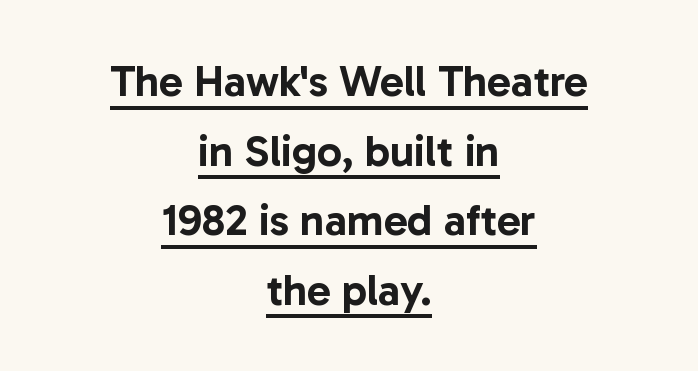
The designer left line spacing at the default. The typesetter has applied underlining to the passage shown. Here the designer chose a conventional face with non-uniform glyph widths. The passage shown has conventional tracking throughout. The type sits square on the baseline with zero lean.
